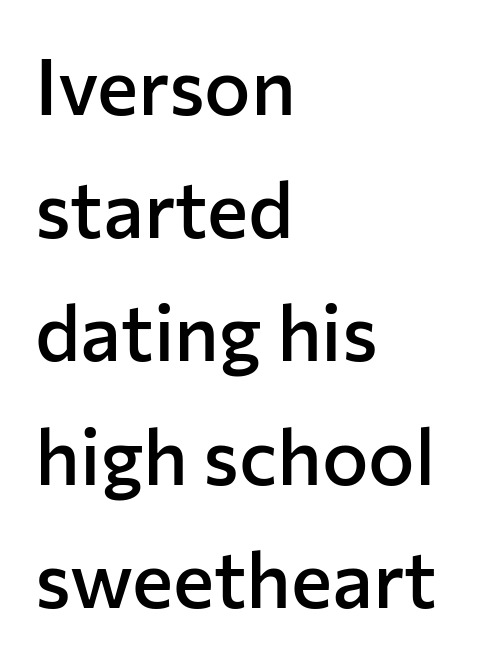
The image shows 78 px semibold sans-serif type, upright; set left-aligned, normal line spacing (1.58x), normal letter spacing, not underlined; low stroke contrast and a medium x-height.
